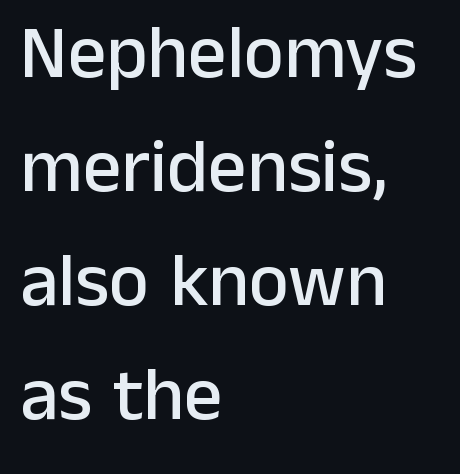
The image shows 76 px sans-serif type, upright; set left-aligned, normal line spacing (1.5x), normal letter spacing, not underlined; low stroke contrast and a medium x-height.
